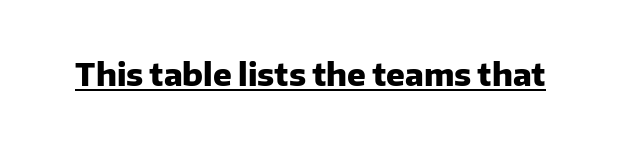
{"serif": "no", "italic": "no", "bold": "yes", "weight": "heavy", "width": "normal", "stroke_contrast": "low", "x_height": "medium", "monospaced": "no", "underline": "yes", "letter_spacing": "normal", "letter_spacing_em": 0.0, "glyph_px": 31}
